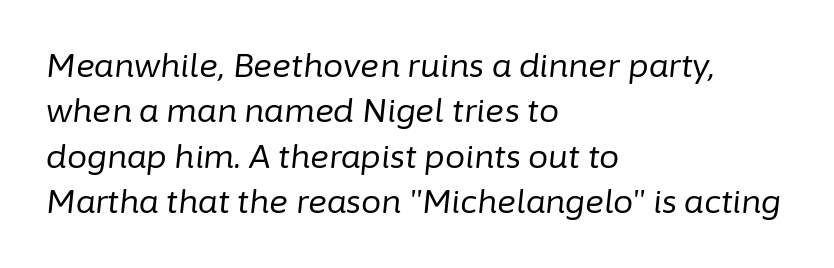
{"italic": "yes", "lean": "right", "slant_degrees": 6, "bold": "no", "weight": "regular", "width": "normal", "stroke_contrast": "low", "x_height": "medium", "monospaced": "no", "underline": "no", "align": "left", "line_spacing": "normal", "line_spacing_ratio": 1.42, "letter_spacing": "normal", "letter_spacing_em": 0.0, "glyph_px": 32}
